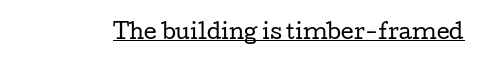
Between one letter and the next there's only the usual sliver of space. A roman cut, with each character standing at attention. The rendered words wear a rule along their underside. Heaviness? Minimal to ordinary, like unemphasized prose.
